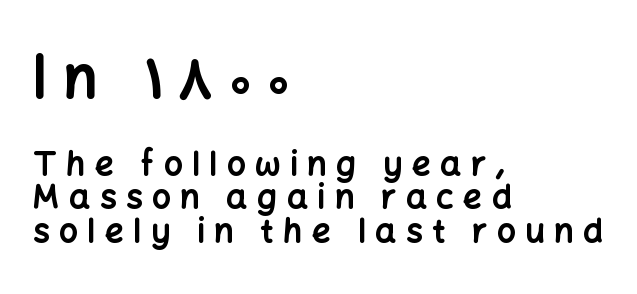
The space beneath each line is pristine and unruled. Every character sits straight up, as roman type does. How would I describe the line gaps? Narrow and economical. Plenty of ink on the page — the face is bold.
